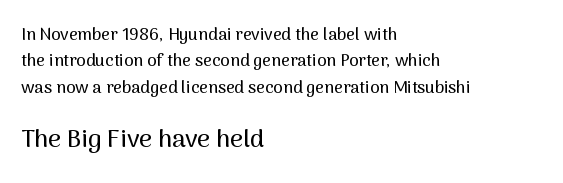
The passage shown stacks its lines at a standard gap. Caption: standard tracking, unaltered. The space directly below the letters is spotless. The rendering anchors every line to the left-hand side. The emphasis by scale lands on block number two, below.
